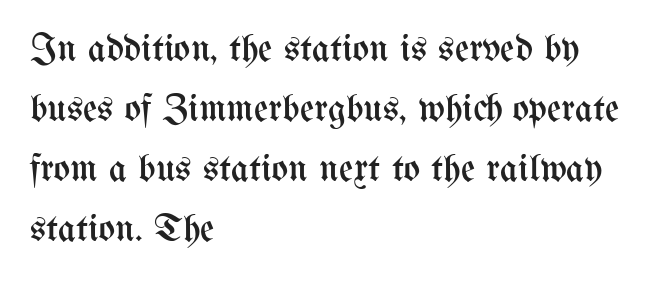
The image shows 39 px regular-weight, condensed type, upright; set left-aligned, normal line spacing (1.54x), normal letter spacing, not underlined; medium stroke contrast and a medium x-height.
